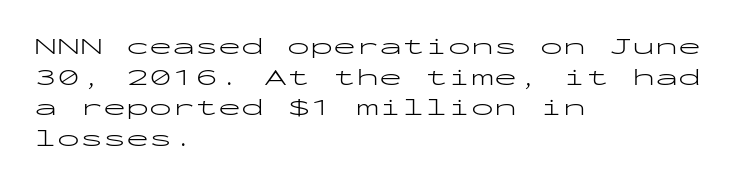
Q: Is the text bold? A: No.
Q: Is the text italic (slanted)? A: No, it is upright.
Q: Is the text underlined? A: No.
Q: How is the paragraph aligned? A: Left-aligned.
Q: Is the spacing between letters normal or unusually wide? A: Normal.
Q: Is the spacing between lines tight, normal or loose? A: Normal.
